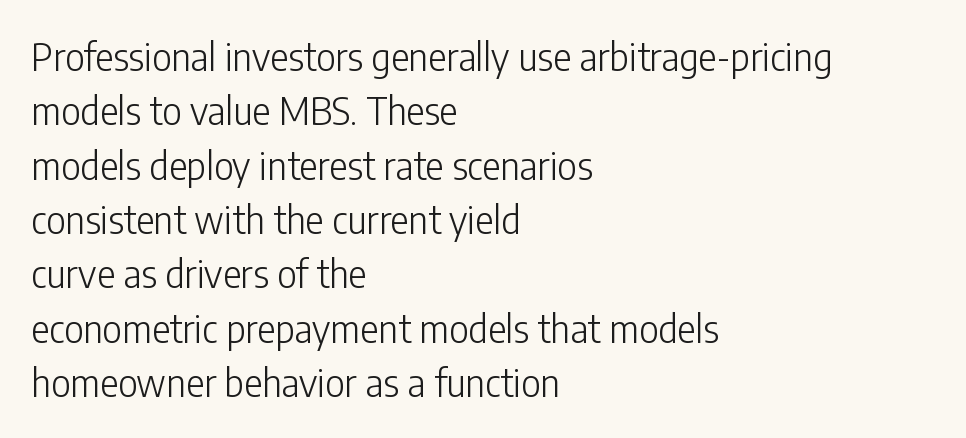
The image shows 38 px light, condensed sans-serif type, upright; set left-aligned, normal line spacing (1.43x), normal letter spacing, not underlined; low stroke contrast and a medium x-height.
